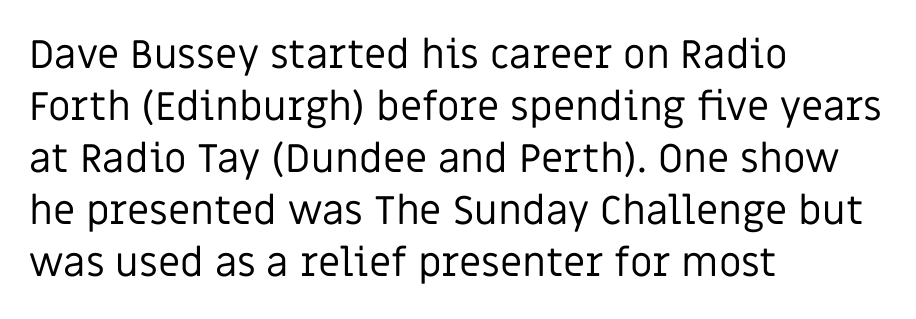
{"serif": "no", "italic": "no", "bold": "no", "weight": "regular", "width": "normal", "stroke_contrast": "low", "x_height": "large", "monospaced": "no", "underline": "no", "align": "left", "line_spacing": "normal", "line_spacing_ratio": 1.3, "letter_spacing": "normal", "letter_spacing_em": 0.0, "glyph_px": 40}
